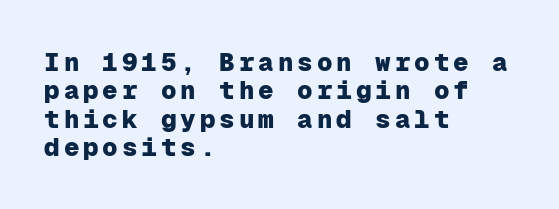
Successive baselines arrive quickly, one right under another. A classic flush-left, rag-right setting is used for this passage. The area under the type is left untouched. Designer's note — italics off, roman on. Thick stems and heavy bowls — unmistakably bold.
